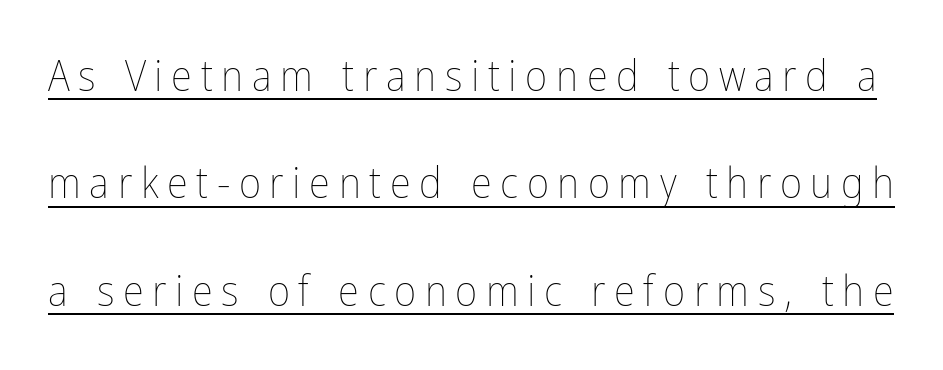
Q: Is the text bold? A: No.
Q: Is the text italic (slanted)? A: No, it is upright.
Q: Is the text underlined? A: Yes.
Q: Is the spacing between letters normal or unusually wide? A: Unusually wide.
Q: Is the spacing between lines tight, normal or loose? A: Loose.
Q: Width (condensed, normal, or wide)? A: Condensed.
Q: Stroke contrast? A: Low.
Q: x-height? A: Medium.
Q: Monospaced? A: No.
